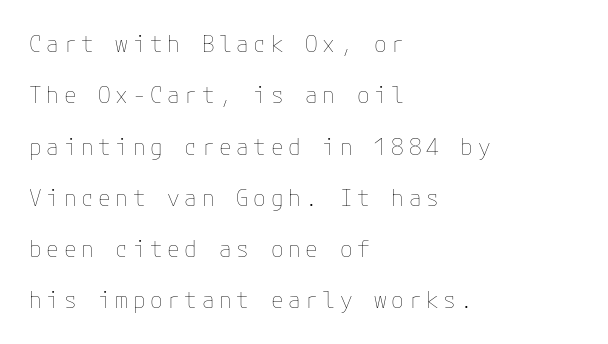
There is plenty of visible air inserted between adjacent glyphs. In terms of posture, this sample is upright. Layout note: lines flush left. A bare baseline throughout the passage.
